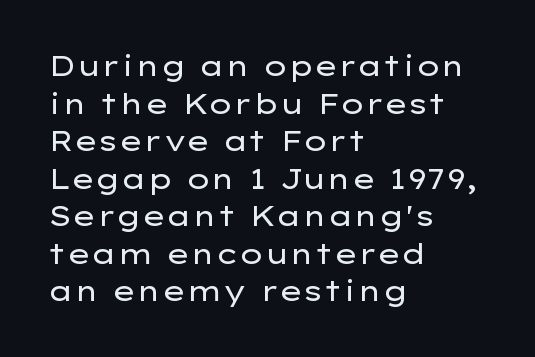
Q: Is the text bold? A: No.
Q: Is the text italic (slanted)? A: No, it is upright.
Q: Is the typeface a serif or a sans-serif typeface? A: Sans-serif.
Q: Is the text underlined? A: No.
Q: How is the paragraph aligned? A: Left-aligned.
Q: Is the spacing between letters normal or unusually wide? A: Normal.
Q: Is the spacing between lines tight, normal or loose? A: Normal.
Q: Width (condensed, normal, or wide)? A: Wide.
Q: Stroke contrast? A: Low.
Q: x-height? A: Medium.
Q: Monospaced? A: No.
